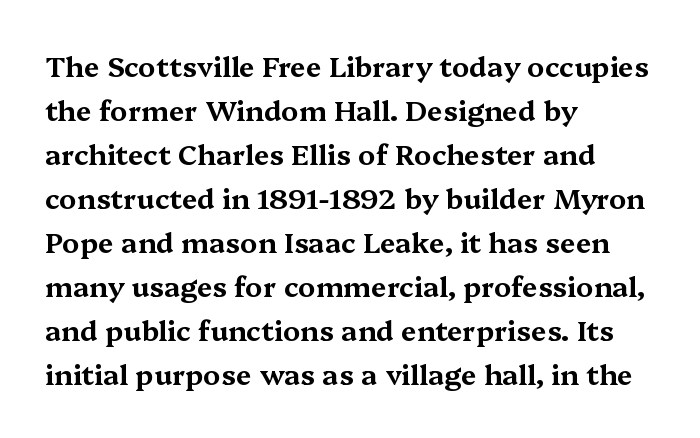
Q: Is the text italic (slanted)? A: No, it is upright.
Q: Is the typeface a serif or a sans-serif typeface? A: Serif.
Q: Is the text underlined? A: No.
Q: How is the paragraph aligned? A: Left-aligned.
Q: Is the spacing between letters normal or unusually wide? A: Normal.
Q: Is the spacing between lines tight, normal or loose? A: Normal.
Q: Width (condensed, normal, or wide)? A: Wide.
Q: Stroke contrast? A: Medium.
Q: x-height? A: Medium.
Q: Monospaced? A: No.
